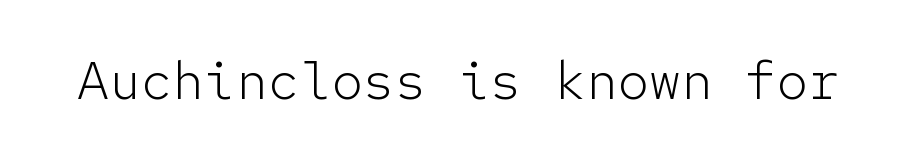
The image shows 53 px light sans-serif type, upright, monospaced; set normal letter spacing, not underlined; low stroke contrast and a medium x-height.
